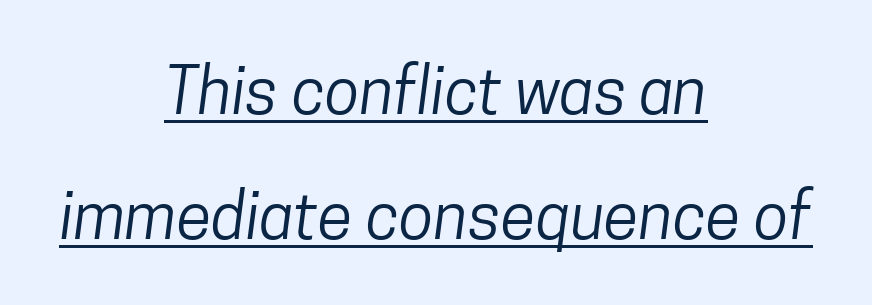
Q: Is the text bold? A: No.
Q: Is the typeface a serif or a sans-serif typeface? A: Sans-serif.
Q: Is the text underlined? A: Yes.
Q: How is the paragraph aligned? A: Centered.
Q: Is the spacing between letters normal or unusually wide? A: Normal.
Q: Is the spacing between lines tight, normal or loose? A: Loose.
Q: Width (condensed, normal, or wide)? A: Condensed.
Q: Stroke contrast? A: Low.
Q: x-height? A: Medium.
Q: Monospaced? A: No.
